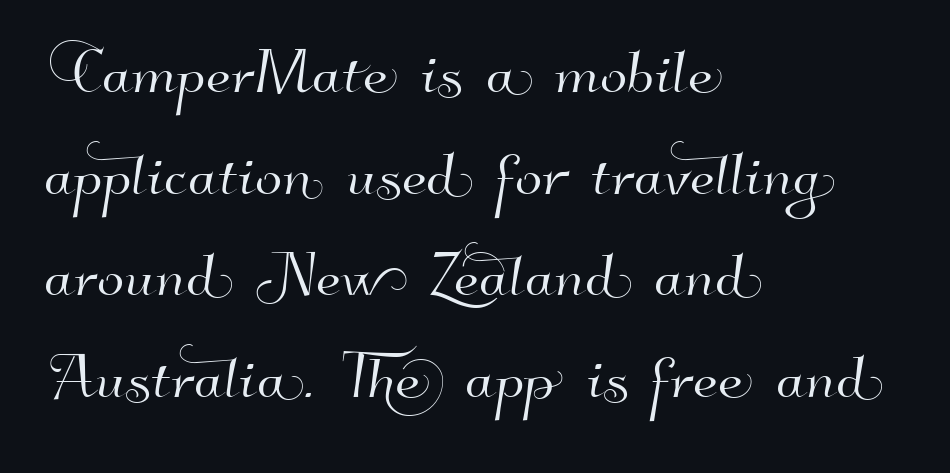
The image shows 80 px sans-serif type; set left-aligned, normal line spacing (1.27x), normal letter spacing, not underlined; high stroke contrast and a small x-height.
